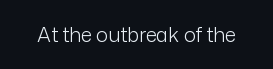
{"italic": "no", "bold": "no", "underline": "no", "letter_spacing": "normal", "letter_spacing_em": 0.0, "glyph_px": 20}
